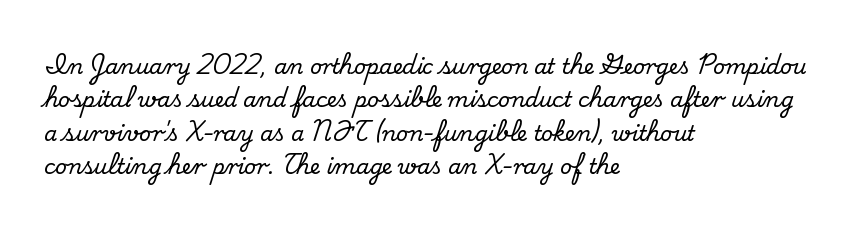
Q: Is the text italic (slanted)? A: Yes.
Q: Is the text underlined? A: No.
Q: How is the paragraph aligned? A: Left-aligned.
Q: Is the spacing between letters normal or unusually wide? A: Normal.
Q: Is the spacing between lines tight, normal or loose? A: Normal.
